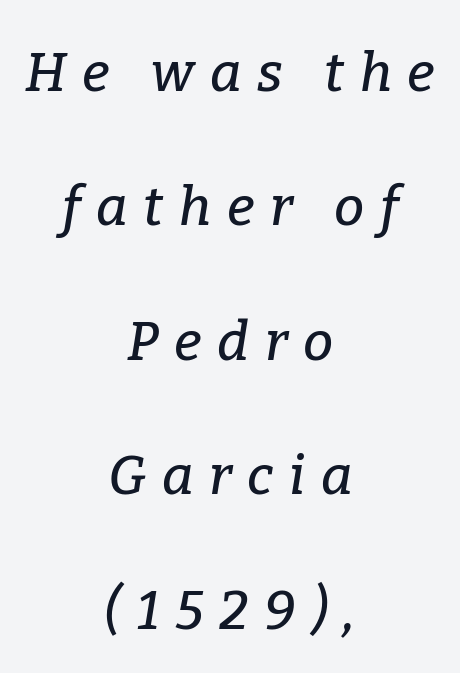
{"serif": "yes", "italic": "yes", "lean": "right", "slant_degrees": 9, "width": "normal", "stroke_contrast": "low", "x_height": "medium", "monospaced": "no", "underline": "no", "align": "center", "line_spacing": "loose", "line_spacing_ratio": 2.49, "letter_spacing": "wide", "letter_spacing_em": 0.29, "glyph_px": 54}
